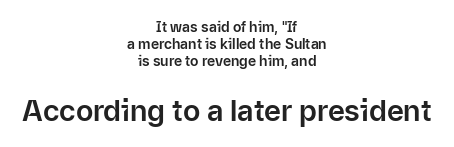
The image shows 29 px sans-serif type, upright; set centered, line spacing 1.22x, normal letter spacing, not underlined; the second (bottom) block is 2.07x larger; low stroke contrast and a medium x-height.
